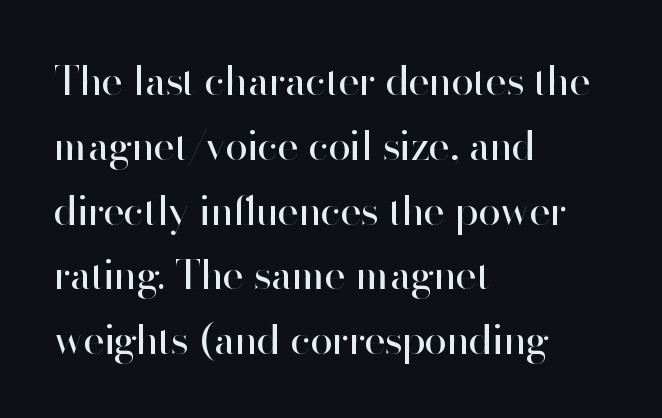
Weight class: somewhere from thin through regular. This sample keeps an unexceptional amount of space between lines. Think of a printed novel: that variable character pitch is what you see here. This rendering uses left alignment, leaving the right contour irregular. Classification — sans serif.
